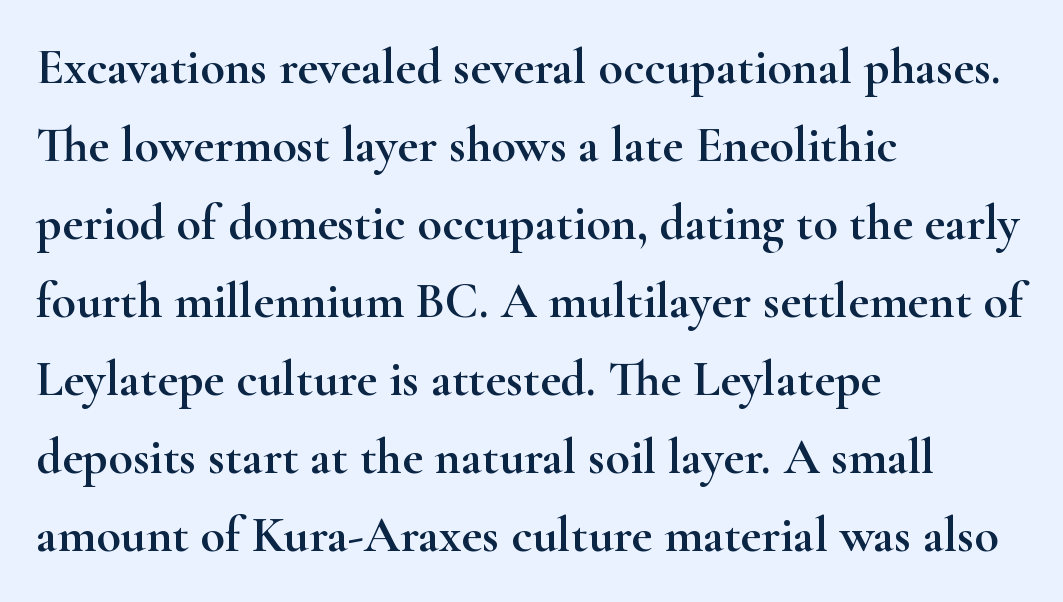
The image shows 50 px wide serif type, upright; set left-aligned, normal line spacing (1.56x), normal letter spacing, not underlined; high stroke contrast and a small x-height.
